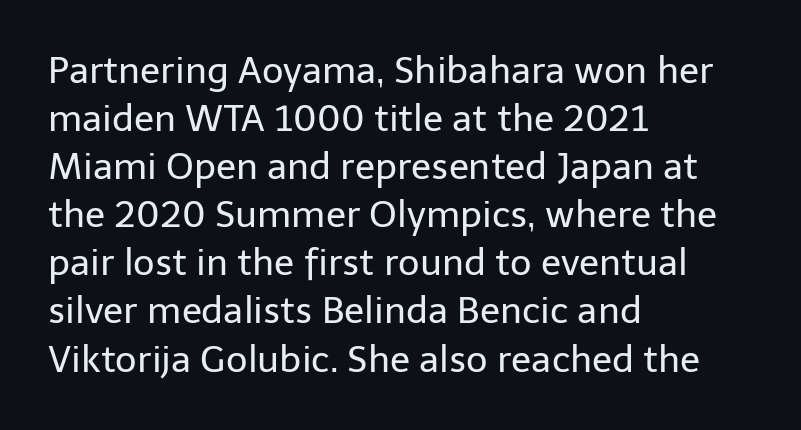
Q: Is the text bold? A: No.
Q: Is the text italic (slanted)? A: No, it is upright.
Q: Is the typeface a serif or a sans-serif typeface? A: Sans-serif.
Q: Is the text underlined? A: No.
Q: How is the paragraph aligned? A: Left-aligned.
Q: Is the spacing between letters normal or unusually wide? A: Normal.
Q: Is the spacing between lines tight, normal or loose? A: Normal.
Q: Width (condensed, normal, or wide)? A: Normal.
Q: Stroke contrast? A: Low.
Q: x-height? A: Medium.
Q: Monospaced? A: No.
